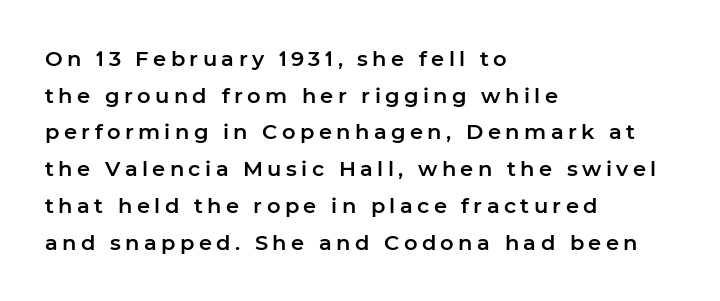
{"italic": "no", "underline": "no", "align": "left", "line_spacing_ratio": 1.75, "letter_spacing": "wide", "letter_spacing_em": 0.21, "glyph_px": 21}
